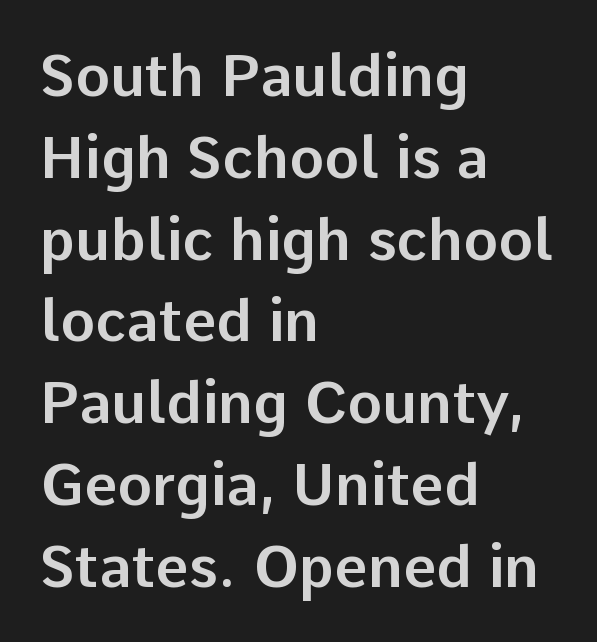
The image shows 58 px sans-serif type, upright; set left-aligned, normal line spacing (1.41x), normal letter spacing, not underlined; low stroke contrast and a medium x-height.
